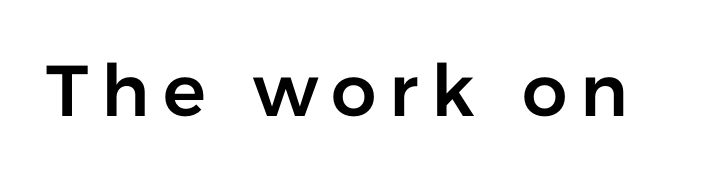
{"serif": "no", "italic": "no", "width": "normal", "stroke_contrast": "low", "x_height": "medium", "monospaced": "no", "underline": "no", "glyph_px": 72}
